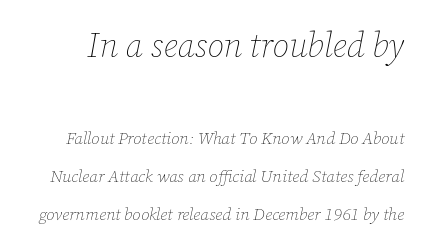
Successive baselines arrive slowly, with a big drop between each. A bare baseline throughout the passage. The weight would be labelled regular, book, light, or lighter still. Varying glyph widths throughout — classic text-font behaviour.
